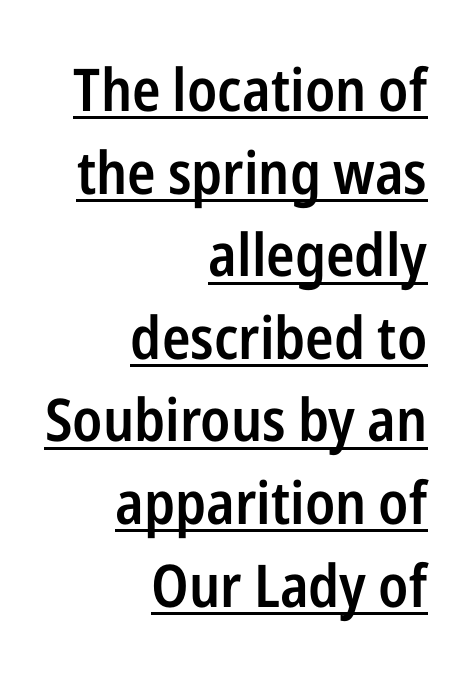
Q: Is the text bold? A: Semi-bold.
Q: Is the text italic (slanted)? A: No, it is upright.
Q: Is the typeface a serif or a sans-serif typeface? A: Sans-serif.
Q: Is the text underlined? A: Yes.
Q: How is the paragraph aligned? A: Right-aligned.
Q: Is the spacing between letters normal or unusually wide? A: Normal.
Q: Is the spacing between lines tight, normal or loose? A: Normal.
Q: Width (condensed, normal, or wide)? A: Condensed.
Q: Stroke contrast? A: Low.
Q: x-height? A: Medium.
Q: Monospaced? A: No.
